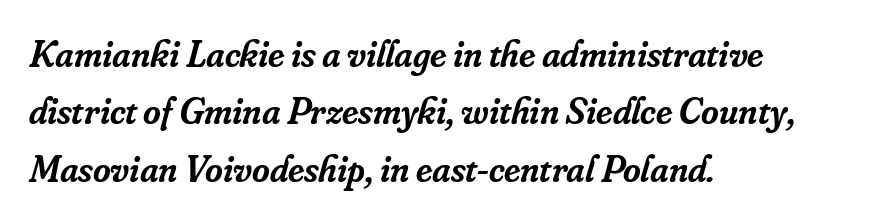
Check under the words: just untouched page. The face used here is proportionally spaced, like ordinary book or web type. The designer went with a serif here, giving each stem small feet. Quick note: interline space is typical.
